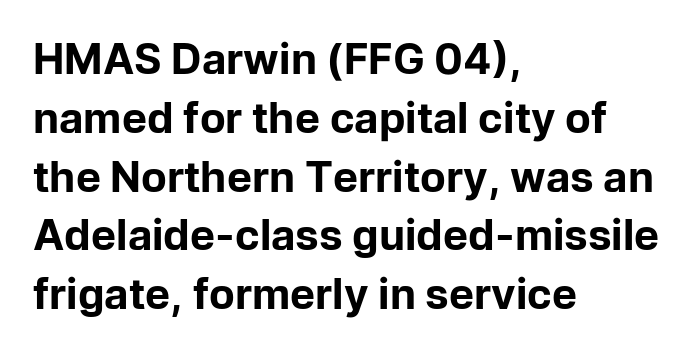
{"serif": "no", "italic": "no", "bold": "yes", "weight": "bold", "width": "normal", "stroke_contrast": "low", "x_height": "medium", "monospaced": "no", "underline": "no", "align": "left", "line_spacing": "normal", "line_spacing_ratio": 1.4, "letter_spacing": "normal", "letter_spacing_em": 0.0, "glyph_px": 42}
